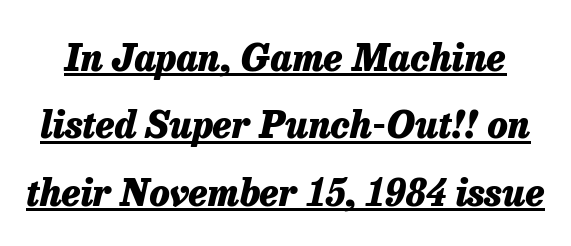
Q: Is the text bold? A: Yes.
Q: Is the text italic (slanted)? A: Yes, it leans right by about 13 degrees.
Q: Is the text underlined? A: Yes.
Q: Is the spacing between letters normal or unusually wide? A: Normal.
Q: Width (condensed, normal, or wide)? A: Normal.
Q: Stroke contrast? A: Low.
Q: x-height? A: Medium.
Q: Monospaced? A: No.
